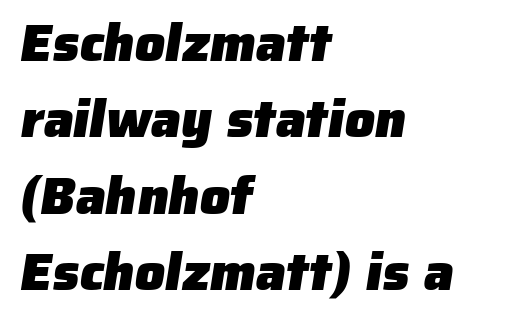
The image shows 53 px heavy sans-serif type; set left-aligned, normal line spacing (1.44x), normal letter spacing, not underlined; low stroke contrast and a medium x-height.
